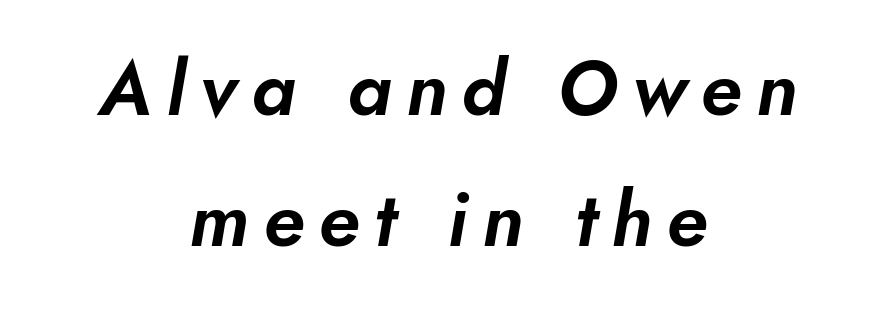
Q: Is the typeface a serif or a sans-serif typeface? A: Sans-serif.
Q: Is the text underlined? A: No.
Q: How is the paragraph aligned? A: Centered.
Q: Width (condensed, normal, or wide)? A: Normal.
Q: Stroke contrast? A: Low.
Q: x-height? A: Small.
Q: Monospaced? A: No.
